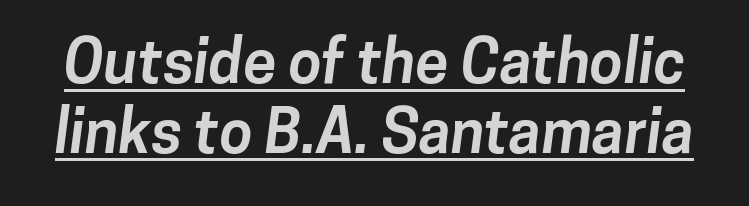
{"serif": "no", "bold": "yes", "weight": "bold", "width": "normal", "stroke_contrast": "low", "x_height": "medium", "monospaced": "no", "underline": "yes", "line_spacing_ratio": 1.16, "letter_spacing": "normal", "letter_spacing_em": 0.0, "glyph_px": 60}
